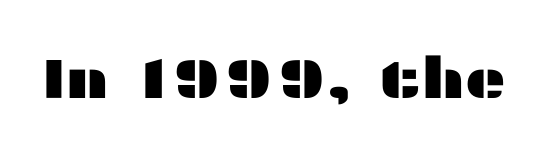
The line texture is even and compact thanks to regular tracking. When letters stand straight like this, we call the style roman or upright. Nothing sits at the stroke ends, so this counts as sans-serif. The passage shown is typed in a proportional face where columns would drift. The foot of each line stays bare and open.
